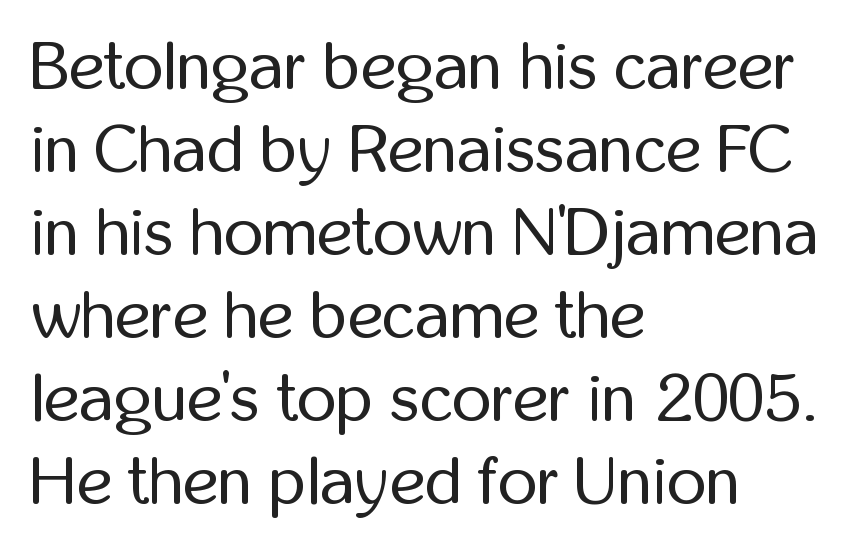
Check where the strokes stop: nothing finishes them off — pure sans. This rendering uses left alignment, leaving the right contour irregular. Standard letterfit; no display-style spreading of the glyphs. Ink coverage per letter is moderate at most. A bare baseline throughout the passage. Think of a printed novel: that variable character pitch is what you see here.
